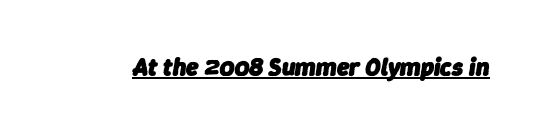
The image shows 25 px bold type, italic (leaning right); set normal letter spacing, underlined.
